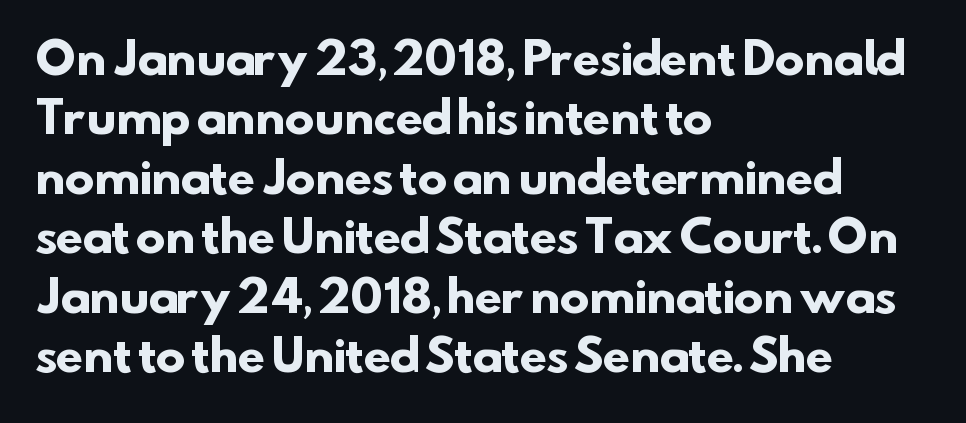
The image shows 44 px heavy sans-serif type; set left-aligned, normal line spacing (1.35x), normal letter spacing, not underlined; low stroke contrast and a small x-height.
